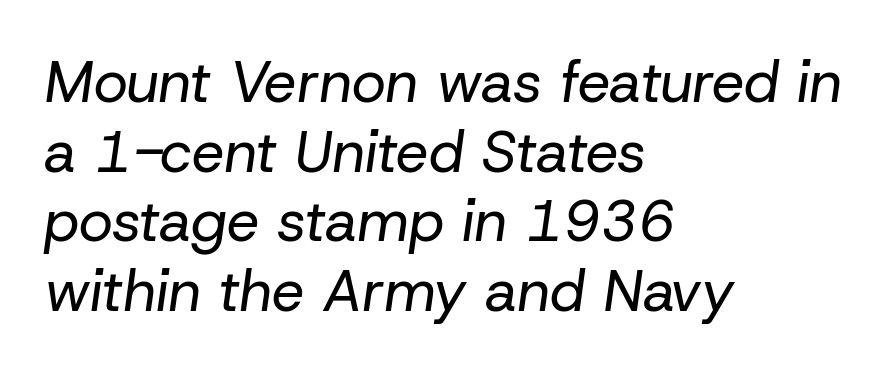
{"italic": "yes", "lean": "right", "slant_degrees": 8, "bold": "no", "weight": "regular", "width": "normal", "stroke_contrast": "low", "x_height": "medium", "monospaced": "no", "underline": "no", "align": "left", "line_spacing_ratio": 1.2, "letter_spacing": "normal", "letter_spacing_em": 0.0, "glyph_px": 58}
